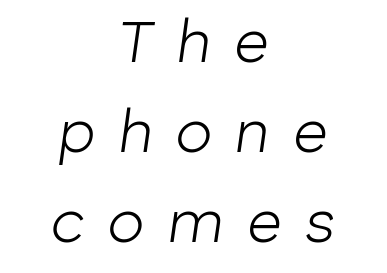
Q: Is the text bold? A: No.
Q: Is the text italic (slanted)? A: Yes, it leans right by about 8 degrees.
Q: Is the text underlined? A: No.
Q: How is the paragraph aligned? A: Centered.
Q: Is the spacing between letters normal or unusually wide? A: Unusually wide.
Q: Is the spacing between lines tight, normal or loose? A: Normal.
Q: Width (condensed, normal, or wide)? A: Normal.
Q: Stroke contrast? A: Low.
Q: x-height? A: Medium.
Q: Monospaced? A: No.
